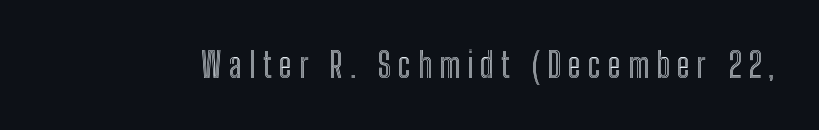
{"italic": "no", "width": "condensed", "x_height": "medium", "monospaced": "no", "underline": "no", "letter_spacing": "wide", "letter_spacing_em": 0.21, "glyph_px": 34}
